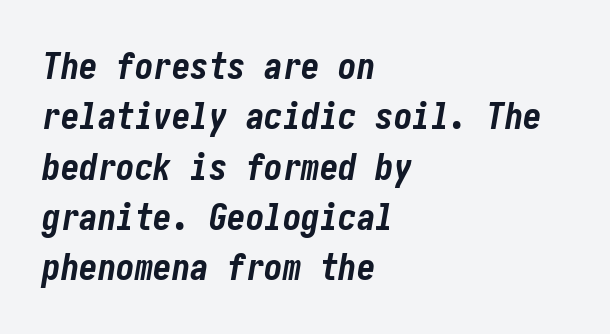
{"italic": "yes", "lean": "right", "slant_degrees": 10, "bold": "yes", "weight": "bold", "width": "condensed", "stroke_contrast": "low", "x_height": "medium", "underline": "no", "align": "left", "line_spacing": "normal", "line_spacing_ratio": 1.36, "letter_spacing": "normal", "letter_spacing_em": 0.0, "glyph_px": 37}
